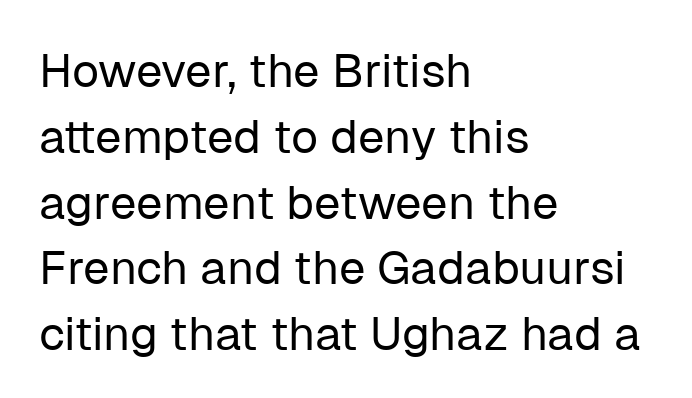
The image shows 47 px regular-weight sans-serif type, upright; set left-aligned, normal line spacing (1.4x), normal letter spacing, not underlined; low stroke contrast and a medium x-height.
